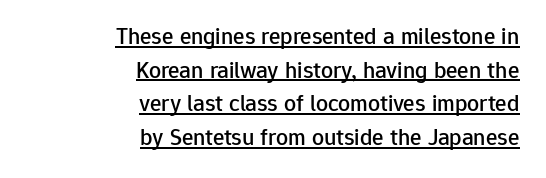
{"italic": "no", "underline": "yes", "align": "right", "line_spacing": "normal", "line_spacing_ratio": 1.4, "letter_spacing": "normal", "letter_spacing_em": 0.0, "glyph_px": 24}
